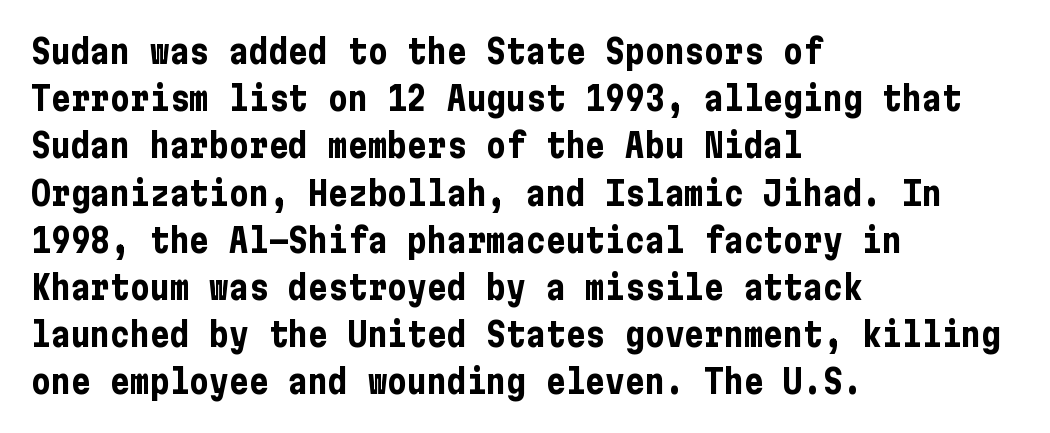
{"serif": "no", "italic": "no", "bold": "yes", "weight": "bold", "width": "condensed", "stroke_contrast": "low", "x_height": "medium", "underline": "no", "align": "left", "line_spacing": "normal", "line_spacing_ratio": 1.43, "letter_spacing": "normal", "letter_spacing_em": 0.0, "glyph_px": 33}
